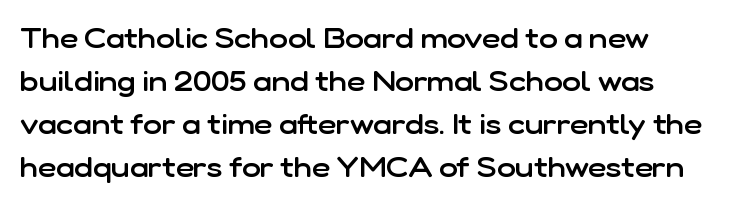
{"serif": "no", "italic": "no", "bold": "semi", "weight": "semibold", "width": "normal", "stroke_contrast": "low", "x_height": "medium", "monospaced": "no", "underline": "no", "align": "left", "line_spacing": "normal", "line_spacing_ratio": 1.53, "letter_spacing": "normal", "letter_spacing_em": 0.0, "glyph_px": 28}
